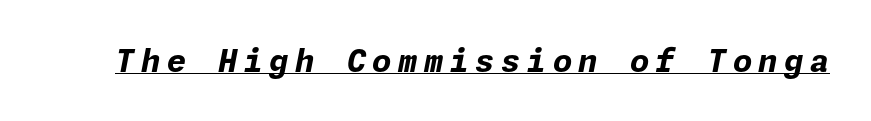
Q: Is the text bold? A: Yes.
Q: Is the text italic (slanted)? A: Yes, it leans right by about 11 degrees.
Q: Is the text underlined? A: Yes.
Q: Is the spacing between letters normal or unusually wide? A: Unusually wide.
Q: Width (condensed, normal, or wide)? A: Normal.
Q: Stroke contrast? A: Low.
Q: x-height? A: Medium.
